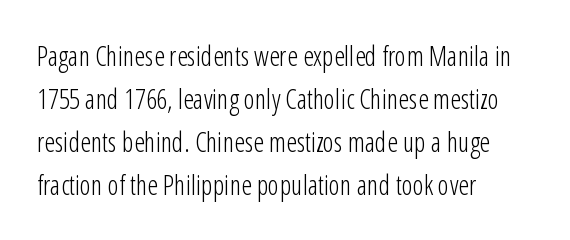
Line beginnings align vertically; line endings do not. Quick note: not italic, upright. No chunkiness to these letters — they're not bold. Default kerning and tracking; the words read as compact shapes.
